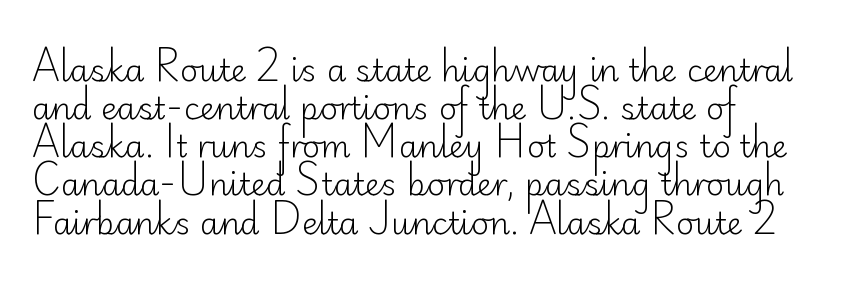
The image shows 31 px light sans-serif type, upright; set line spacing 1.23x, normal letter spacing, not underlined; low stroke contrast and a small x-height.
